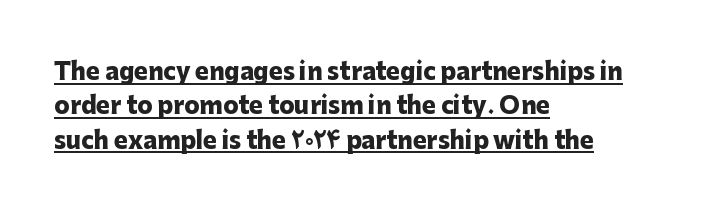
{"italic": "no", "bold": "yes", "underline": "yes", "align": "left", "line_spacing": "normal", "line_spacing_ratio": 1.49, "letter_spacing": "normal", "letter_spacing_em": 0.0, "glyph_px": 23}
